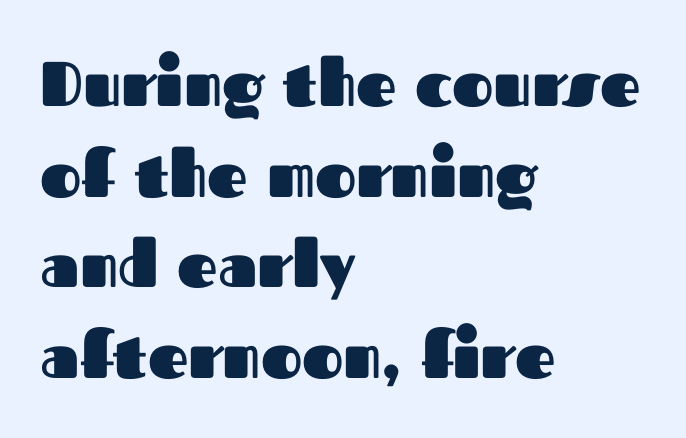
Examine the stroke ends and you'll find no serifs. A roman cut, with each character standing at attention. Each letter keeps its own natural width here, so spacing adapts to shape. Letters rest on an invisible, unmarked baseline. Does extra space separate the letters? No, they use regular spacing.
